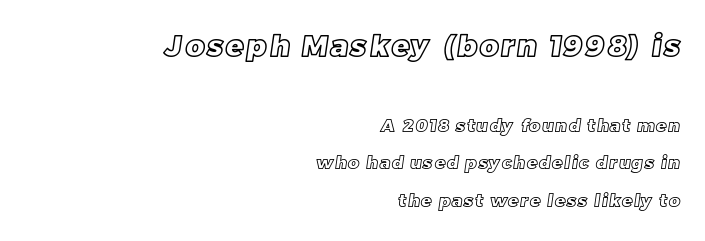
The image shows 29 px text type; set right-aligned, loose line spacing (2.22x), not underlined; the first (top) block is 1.71x larger; a large x-height.
